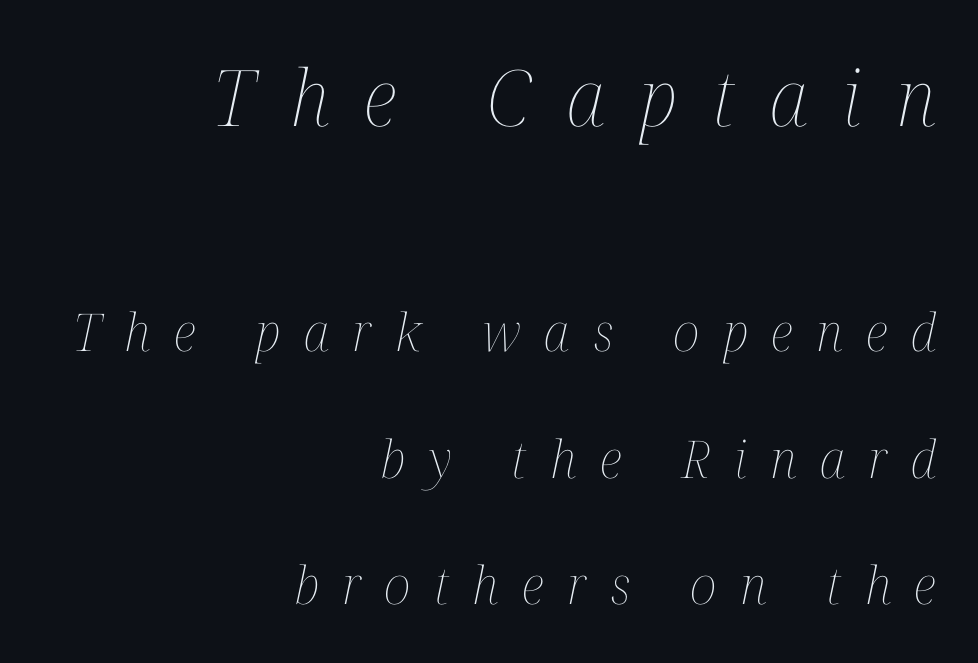
Q: Is the text bold? A: No.
Q: Is the text italic (slanted)? A: Yes, it leans right by about 12 degrees.
Q: Is the text underlined? A: No.
Q: How is the paragraph aligned? A: Right-aligned.
Q: Is the spacing between letters normal or unusually wide? A: Unusually wide.
Q: Is the spacing between lines tight, normal or loose? A: Loose.
Q: Which block of text is set in a larger size, the first (top) or the second (bottom)? A: The first (top) one.
Q: Width (condensed, normal, or wide)? A: Condensed.
Q: Stroke contrast? A: Medium.
Q: x-height? A: Medium.
Q: Monospaced? A: No.
